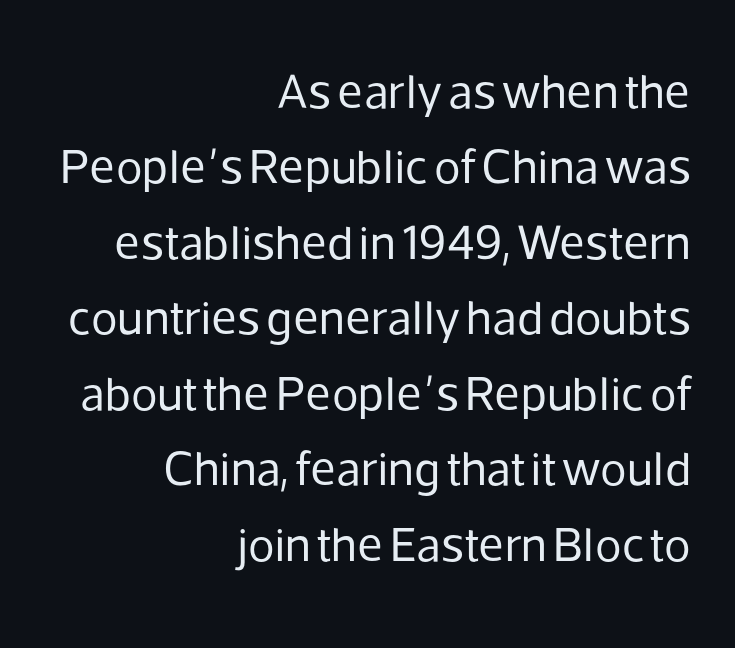
Has an underline been added? It has not. The setting favours the right margin, as signatures and pull-quotes sometimes do. The letters advance in unequal steps, a hallmark of proportional type. Evenly set lines give the paragraph a standard silhouette. Nothing heavy about these letters — not bold at all.
